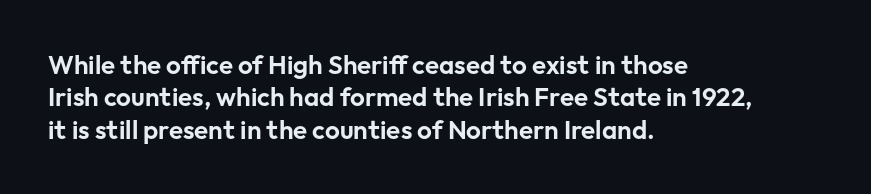
Q: Is the text italic (slanted)? A: No, it is upright.
Q: Is the text underlined? A: No.
Q: How is the paragraph aligned? A: Left-aligned.
Q: Is the spacing between letters normal or unusually wide? A: Normal.
Q: Is the spacing between lines tight, normal or loose? A: Normal.
